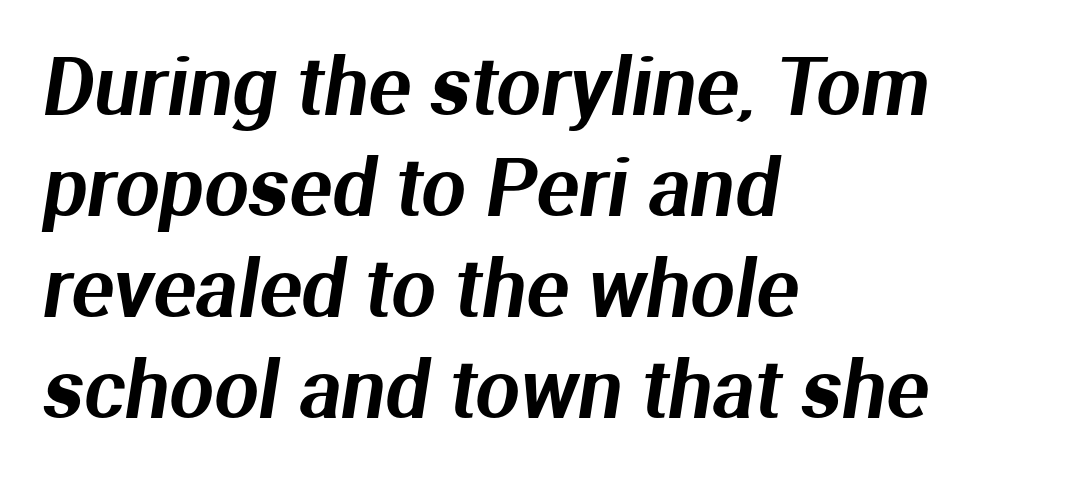
The image shows 79 px sans-serif type; set left-aligned, normal line spacing (1.28x), normal letter spacing, not underlined; medium stroke contrast and a medium x-height.
